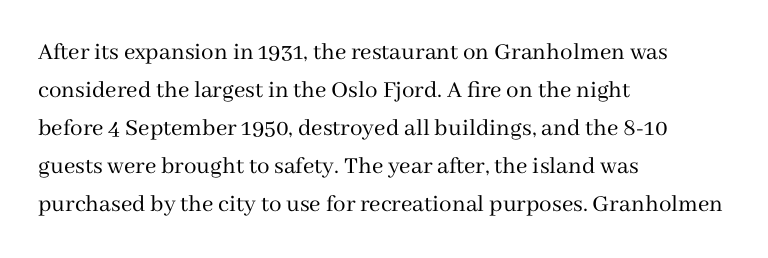
The image shows 25 px text type, upright; set left-aligned, normal line spacing (1.52x), normal letter spacing, not underlined.
